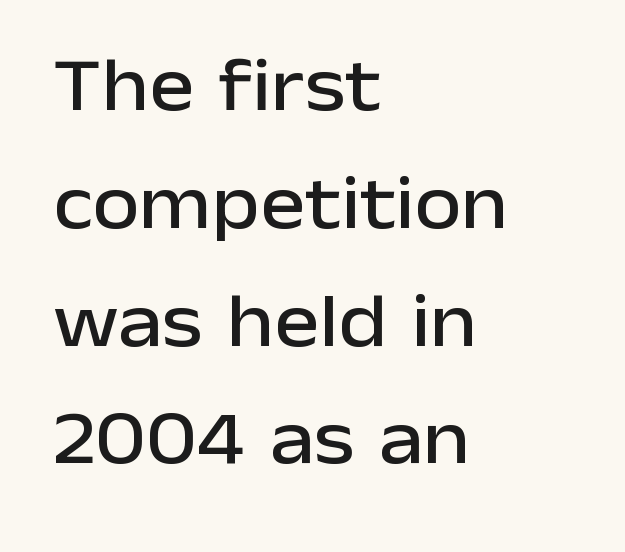
Q: Is the text italic (slanted)? A: No, it is upright.
Q: Is the typeface a serif or a sans-serif typeface? A: Sans-serif.
Q: Is the text underlined? A: No.
Q: How is the paragraph aligned? A: Left-aligned.
Q: Is the spacing between letters normal or unusually wide? A: Normal.
Q: Is the spacing between lines tight, normal or loose? A: Normal.
Q: Width (condensed, normal, or wide)? A: Normal.
Q: Stroke contrast? A: Low.
Q: x-height? A: Medium.
Q: Monospaced? A: No.
